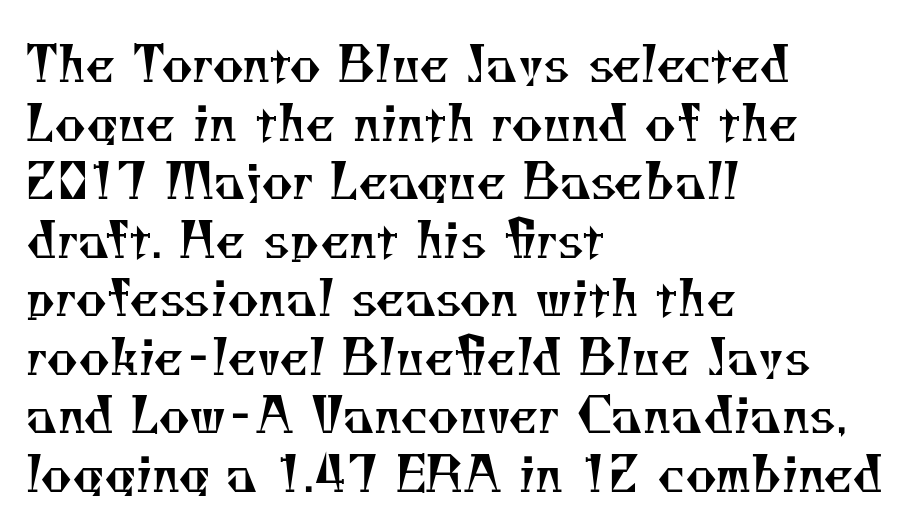
Q: Is the text bold? A: No.
Q: Is the typeface a serif or a sans-serif typeface? A: Serif.
Q: Is the text underlined? A: No.
Q: How is the paragraph aligned? A: Left-aligned.
Q: Is the spacing between letters normal or unusually wide? A: Normal.
Q: Width (condensed, normal, or wide)? A: Normal.
Q: Stroke contrast? A: Medium.
Q: x-height? A: Small.
Q: Monospaced? A: No.
